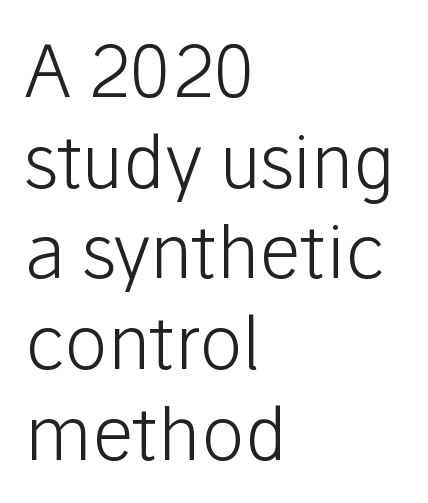
{"serif": "no", "italic": "no", "bold": "no", "weight": "light", "width": "normal", "stroke_contrast": "low", "x_height": "medium", "monospaced": "no", "underline": "no", "align": "left", "line_spacing": "normal", "line_spacing_ratio": 1.26, "letter_spacing": "normal", "letter_spacing_em": 0.0, "glyph_px": 72}
